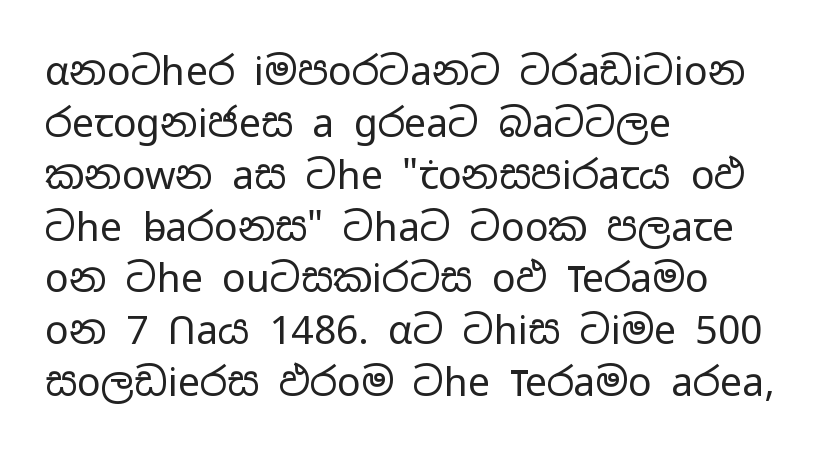
{"serif": "no", "italic": "no", "bold": "no", "weight": "regular", "width": "wide", "stroke_contrast": "low", "x_height": "medium", "monospaced": "no", "underline": "no", "align": "left", "line_spacing": "normal", "line_spacing_ratio": 1.33, "letter_spacing": "normal", "letter_spacing_em": 0.0, "glyph_px": 39}
